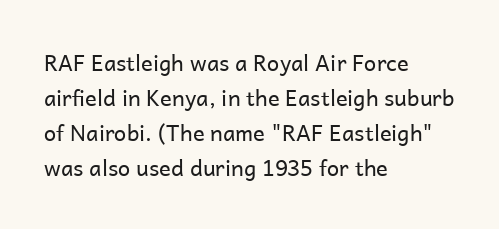
Every stem runs plumb, perpendicular to the baseline. Ink coverage per letter is moderate at most. Does extra space separate the letters? No, they use regular spacing. Line starts are locked; line ends wander. If you measured baseline to baseline, you'd find a middling distance.
